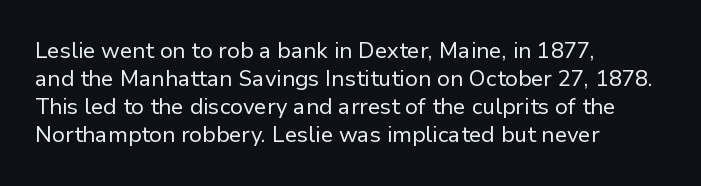
The image shows 22 px text type, upright; set left-aligned, normal line spacing (1.28x), normal letter spacing, not underlined.
